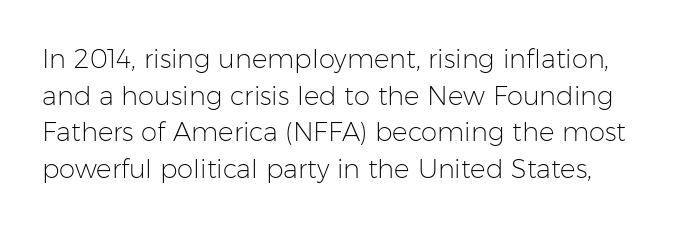
The image shows 26 px text type, upright; set normal line spacing (1.41x), normal letter spacing, not underlined.
